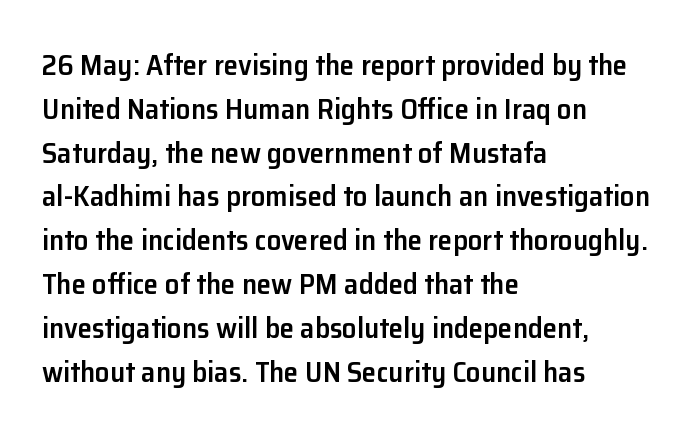
This sample has the flowing, uneven cadence of proportional lettering. Each word holds together tightly as a unit, with standard inter-letter gaps. Underlining? Definitely not there. This is roman type, the default non-slanted kind. Serif or sans? Sans — the stroke terminals are bare.
